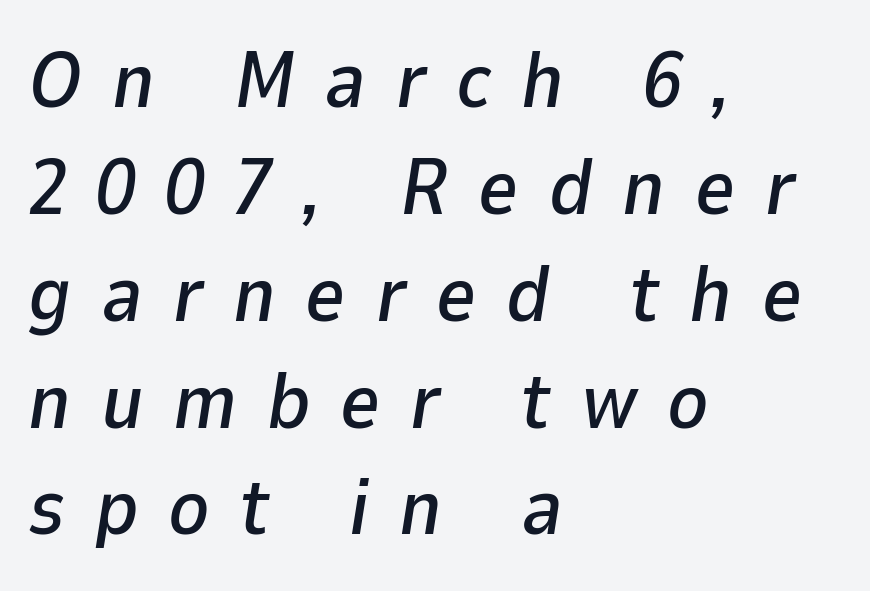
The image shows 78 px text type, italic (leaning right); set left-aligned, normal line spacing (1.37x), unusually wide letter spacing (+0.38 em), not underlined; low stroke contrast and a medium x-height.
